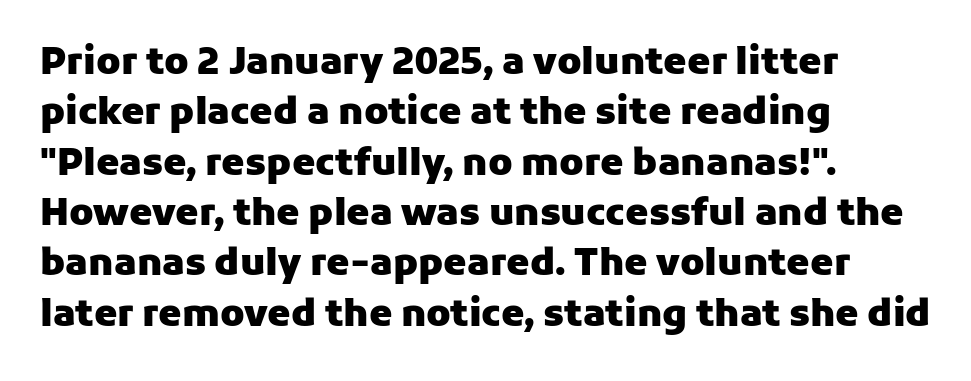
Q: Is the text bold? A: Yes.
Q: Is the text italic (slanted)? A: No, it is upright.
Q: Is the typeface a serif or a sans-serif typeface? A: Sans-serif.
Q: Is the text underlined? A: No.
Q: How is the paragraph aligned? A: Left-aligned.
Q: Is the spacing between letters normal or unusually wide? A: Normal.
Q: Is the spacing between lines tight, normal or loose? A: Normal.
Q: Width (condensed, normal, or wide)? A: Normal.
Q: Stroke contrast? A: Low.
Q: x-height? A: Medium.
Q: Monospaced? A: No.
